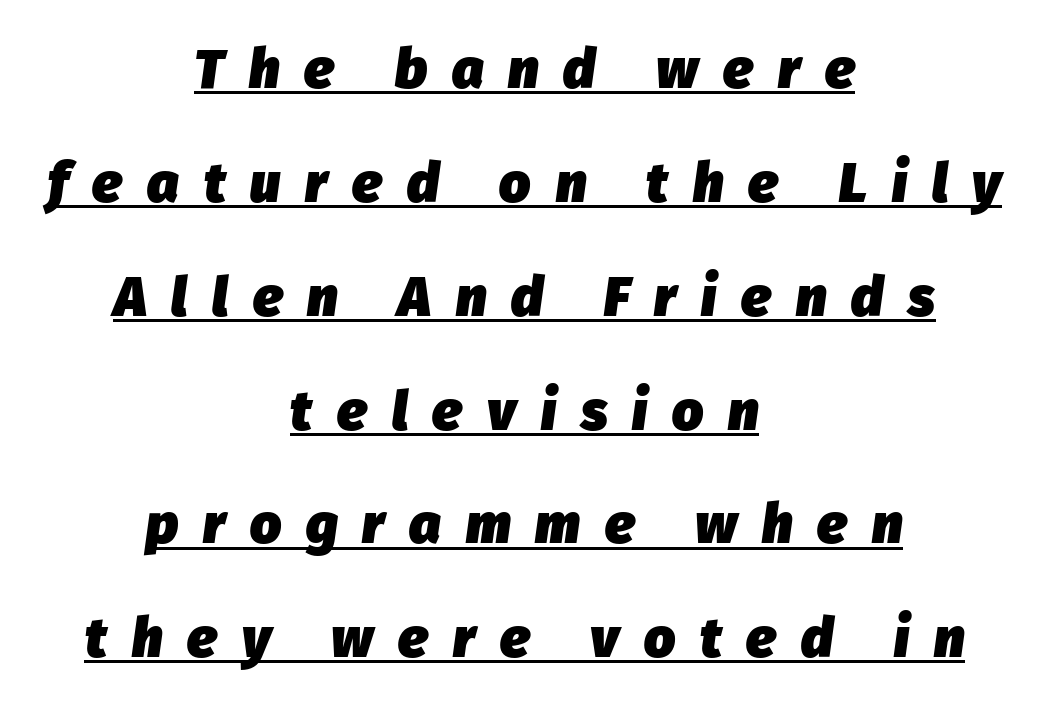
Q: Is the text bold? A: Yes.
Q: Is the text italic (slanted)? A: Yes, it leans right by about 8 degrees.
Q: Is the text underlined? A: Yes.
Q: How is the paragraph aligned? A: Centered.
Q: Is the spacing between letters normal or unusually wide? A: Unusually wide.
Q: Is the spacing between lines tight, normal or loose? A: Loose.
Q: Width (condensed, normal, or wide)? A: Normal.
Q: Stroke contrast? A: Low.
Q: x-height? A: Medium.
Q: Monospaced? A: No.
